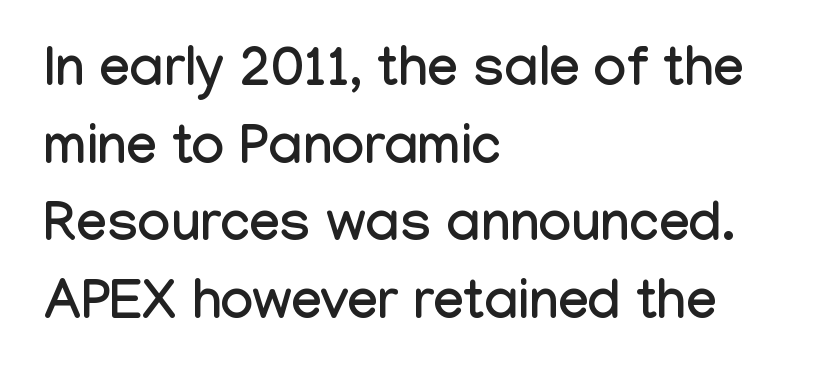
The image shows 55 px condensed sans-serif type, upright; set left-aligned, normal line spacing (1.41x), normal letter spacing, not underlined; low stroke contrast and a medium x-height.
